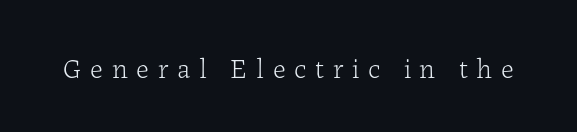
The image shows 28 px light serif type, upright; set unusually wide letter spacing (+0.31 em), not underlined; low stroke contrast and a medium x-height.
